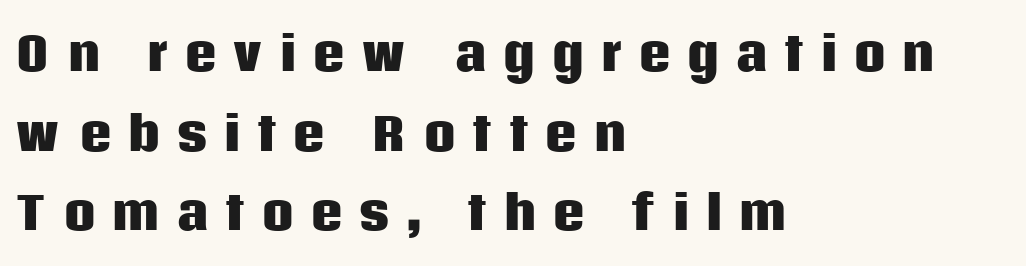
The rendering inserts visible extra space after every character. To sum up the face: it is a sans, with no serifs. Vertical strokes here are truly vertical. The lines in this sample share a left origin and differ only in where they stop.
